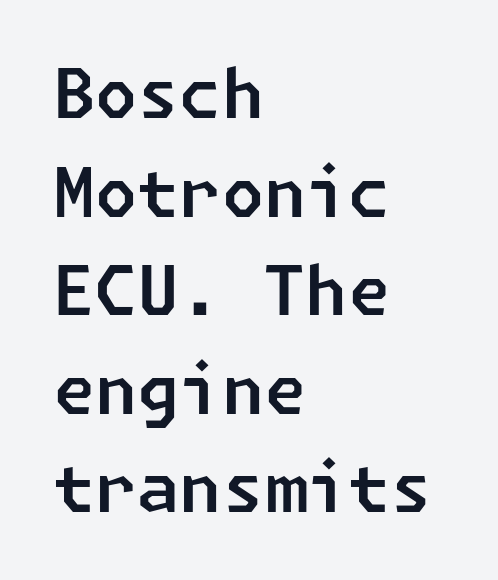
Q: Is the typeface a serif or a sans-serif typeface? A: Sans-serif.
Q: Is the text underlined? A: No.
Q: How is the paragraph aligned? A: Left-aligned.
Q: Is the spacing between letters normal or unusually wide? A: Normal.
Q: Is the spacing between lines tight, normal or loose? A: Normal.
Q: Width (condensed, normal, or wide)? A: Normal.
Q: Stroke contrast? A: Low.
Q: x-height? A: Medium.
